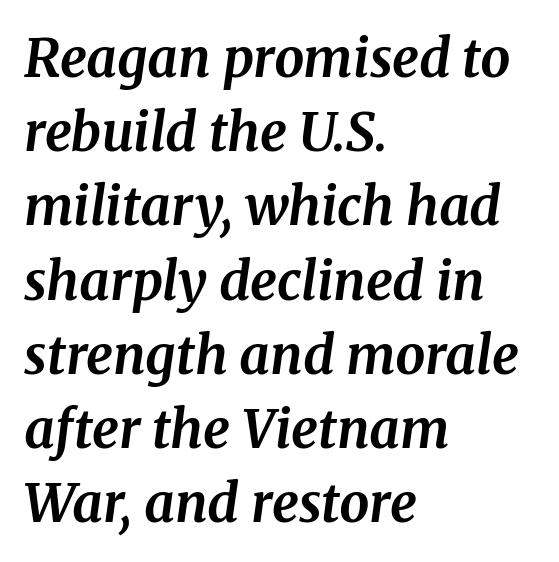
The image shows 53 px bold serif type, italic (leaning right); set left-aligned, normal line spacing (1.4x), normal letter spacing, not underlined; medium stroke contrast and a medium x-height.
